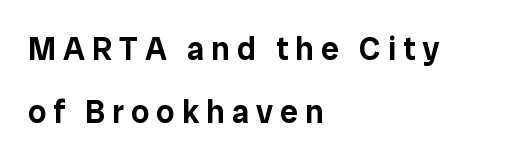
{"serif": "no", "italic": "no", "width": "normal", "stroke_contrast": "low", "x_height": "medium", "monospaced": "no", "underline": "no", "align": "left", "line_spacing": "loose", "line_spacing_ratio": 1.96, "letter_spacing": "wide", "letter_spacing_em": 0.22, "glyph_px": 32}
